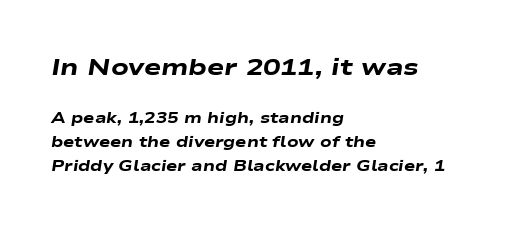
{"italic": "yes", "lean": "right", "slant_degrees": 9, "bold": "yes", "underline": "no", "align": "left", "line_spacing": "normal", "line_spacing_ratio": 1.62, "letter_spacing": "normal", "letter_spacing_em": 0.0, "larger_block": "first", "size_ratio": 1.53, "glyph_px": 23}
